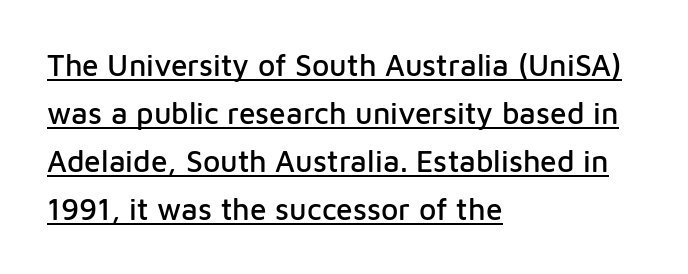
{"serif": "no", "italic": "no", "width": "normal", "stroke_contrast": "low", "x_height": "medium", "monospaced": "no", "underline": "yes", "align": "left", "line_spacing": "normal", "line_spacing_ratio": 1.6, "letter_spacing": "normal", "letter_spacing_em": 0.0, "glyph_px": 30}
